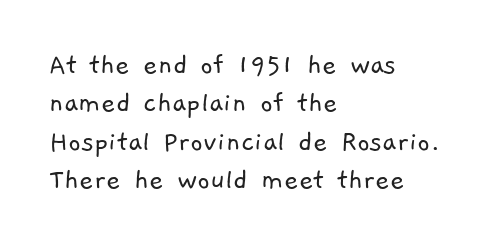
Q: Is the text bold? A: No.
Q: Is the typeface a serif or a sans-serif typeface? A: Sans-serif.
Q: Is the text underlined? A: No.
Q: How is the paragraph aligned? A: Left-aligned.
Q: Is the spacing between letters normal or unusually wide? A: Normal.
Q: Width (condensed, normal, or wide)? A: Normal.
Q: Stroke contrast? A: Low.
Q: x-height? A: Medium.
Q: Monospaced? A: No.
